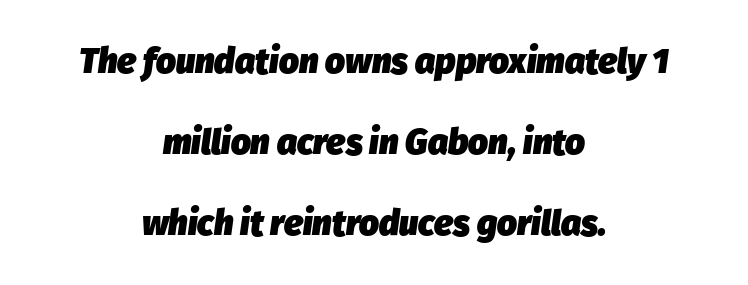
The image shows 35 px heavy type, italic (leaning right); set centered, loose line spacing (2.31x), normal letter spacing, not underlined; low stroke contrast and a medium x-height.
